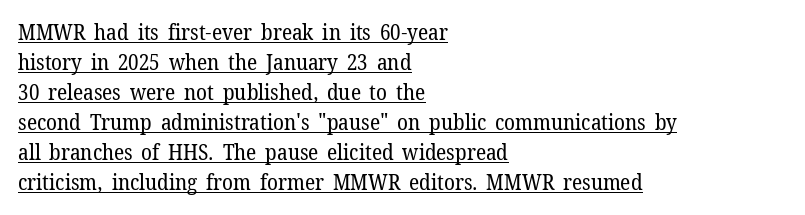
Think standard paragraph weight, or any step lighter than that. Leftover space on each line is placed entirely after the last word. The rendering keeps characters at their native spacing. Is there any slant? The stems are plumb. The space between consecutive lines is moderate. Glance below the letters and you will spot a drawn line.
